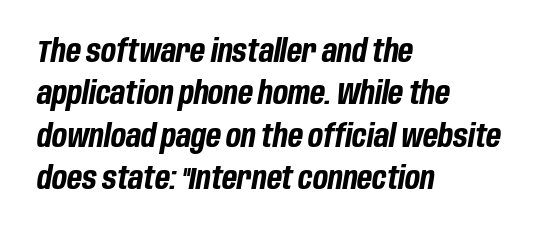
Summary of vertical rhythm: regular, with standard interline spacing. The passage is arranged the way most books set body copy — flush left. Here the glyphs are tracked normally, forming tight word shapes. Bold? Absolutely — the strokes are thick and heavy. Every character sits at an angle, as italics do. The strip under each line holds only bare page.
